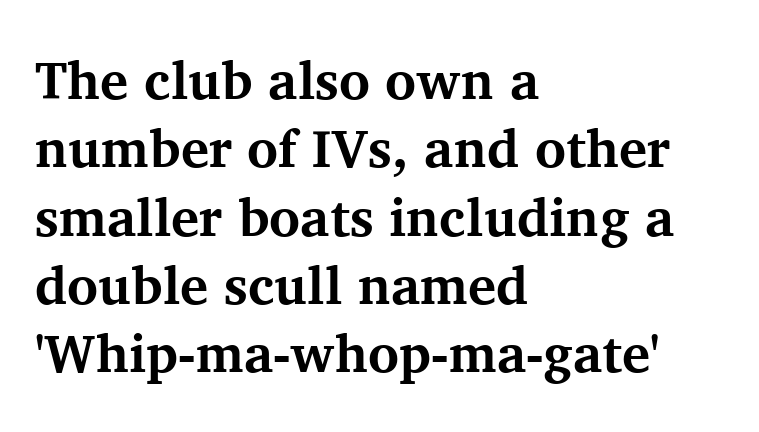
Q: Is the text bold? A: Yes.
Q: Is the text italic (slanted)? A: No, it is upright.
Q: Is the typeface a serif or a sans-serif typeface? A: Serif.
Q: Is the text underlined? A: No.
Q: How is the paragraph aligned? A: Left-aligned.
Q: Is the spacing between letters normal or unusually wide? A: Normal.
Q: Is the spacing between lines tight, normal or loose? A: Normal.
Q: Width (condensed, normal, or wide)? A: Normal.
Q: Stroke contrast? A: Medium.
Q: x-height? A: Medium.
Q: Monospaced? A: No.
